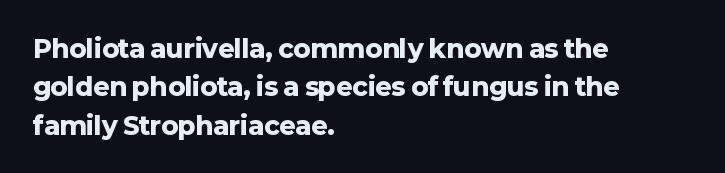
{"italic": "no", "bold": "yes", "underline": "no", "align": "left", "line_spacing": "normal", "line_spacing_ratio": 1.54, "letter_spacing": "normal", "letter_spacing_em": 0.0, "glyph_px": 25}
